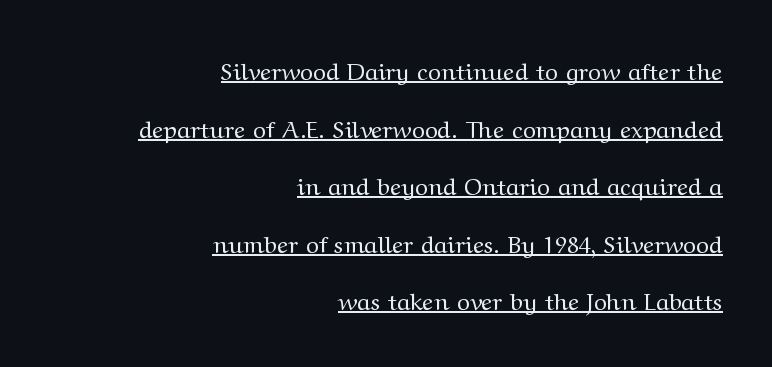
Q: Is the text bold? A: No.
Q: Is the text italic (slanted)? A: No, it is upright.
Q: Is the text underlined? A: Yes.
Q: How is the paragraph aligned? A: Right-aligned.
Q: Is the spacing between letters normal or unusually wide? A: Normal.
Q: Is the spacing between lines tight, normal or loose? A: Loose.
